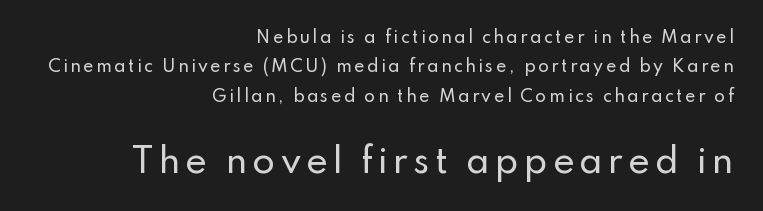
{"serif": "no", "italic": "no", "width": "normal", "stroke_contrast": "low", "x_height": "small", "monospaced": "no", "underline": "no", "align": "right", "line_spacing_ratio": 1.84, "larger_block": "second", "size_ratio": 2.06, "glyph_px": 33}
